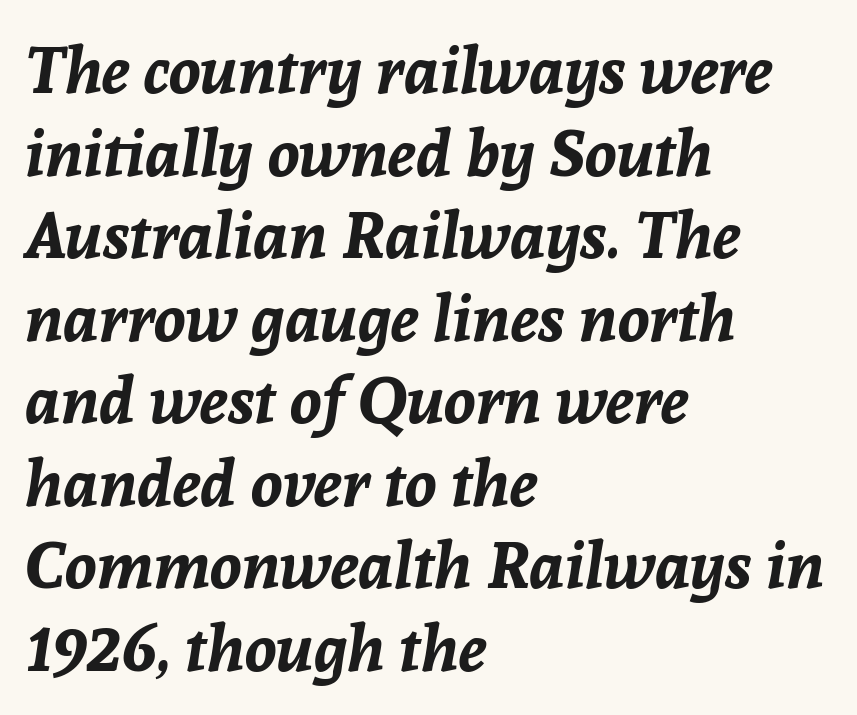
Short and long lines alike share a common starting point at left. Inter-character spacing is left at the font's built-in metrics. You can tell it's italic because the verticals aren't actually vertical. Typographic density is high because the face is bold. Character widths vary here, with narrow letters taking less room than wide ones.
